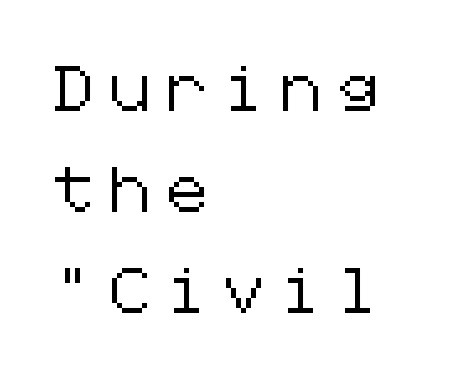
Q: Is the text italic (slanted)? A: No, it is upright.
Q: Is the typeface a serif or a sans-serif typeface? A: Sans-serif.
Q: Is the text underlined? A: No.
Q: How is the paragraph aligned? A: Left-aligned.
Q: Is the spacing between letters normal or unusually wide? A: Unusually wide.
Q: Is the spacing between lines tight, normal or loose? A: Loose.
Q: Width (condensed, normal, or wide)? A: Normal.
Q: Stroke contrast? A: Low.
Q: x-height? A: Medium.
